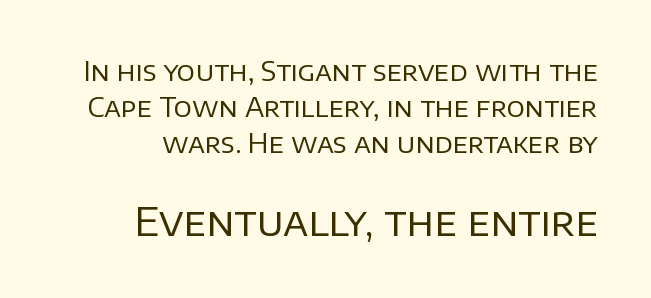
The strip under each line holds only bare page. One glance says typical: line gaps are just what's usual. The strokes are not fattened; the text isn't bold. These two chunks differ in scale, with the bottom chunk taking the larger measure. The letters stand upright; this is a roman face.
